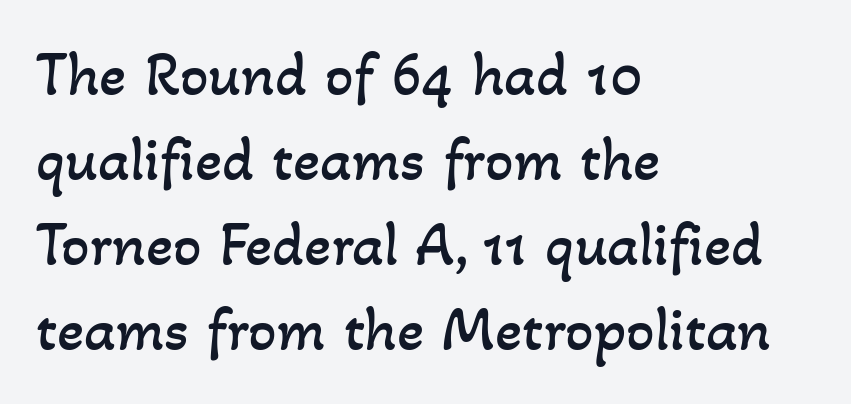
{"bold": "no", "weight": "regular", "width": "normal", "stroke_contrast": "low", "x_height": "small", "monospaced": "no", "underline": "no", "align": "left", "line_spacing": "normal", "line_spacing_ratio": 1.35, "letter_spacing": "normal", "letter_spacing_em": 0.0, "glyph_px": 63}
